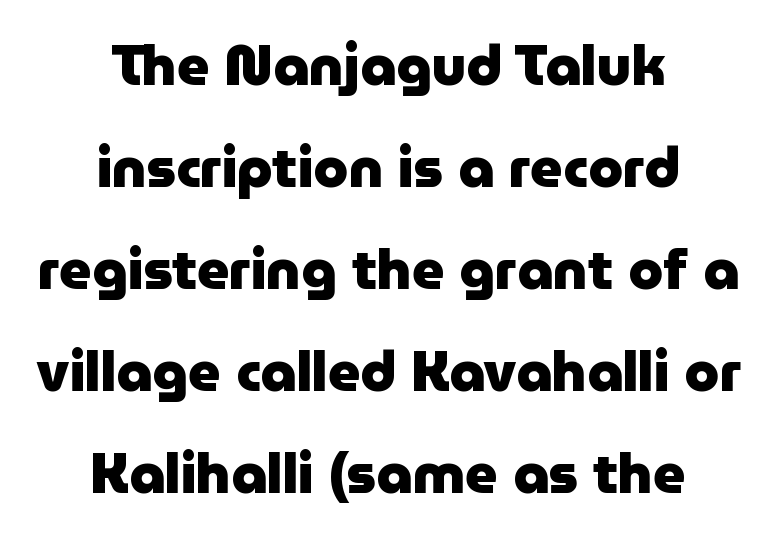
Q: Is the text bold? A: Yes.
Q: Is the text italic (slanted)? A: No, it is upright.
Q: Is the typeface a serif or a sans-serif typeface? A: Sans-serif.
Q: Is the text underlined? A: No.
Q: How is the paragraph aligned? A: Centered.
Q: Is the spacing between letters normal or unusually wide? A: Normal.
Q: Width (condensed, normal, or wide)? A: Normal.
Q: Stroke contrast? A: Low.
Q: x-height? A: Medium.
Q: Monospaced? A: No.
